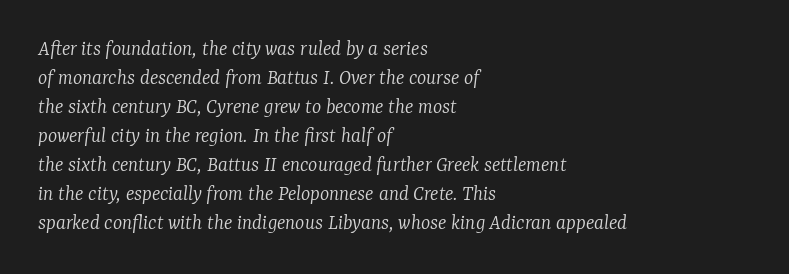
The image shows 22 px text type, italic (leaning right); set left-aligned, normal line spacing (1.32x), normal letter spacing, not underlined.
